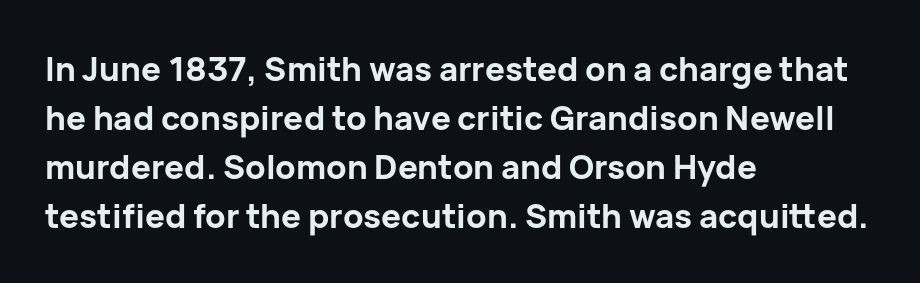
Just letters on the line, the space beneath them empty. Font category for this specimen: sans-serif. Proportional: the letters do not fall into vertical columns. Does extra space separate the letters? No, they use regular spacing. How would I describe the line gaps? Plain and ordinary.
